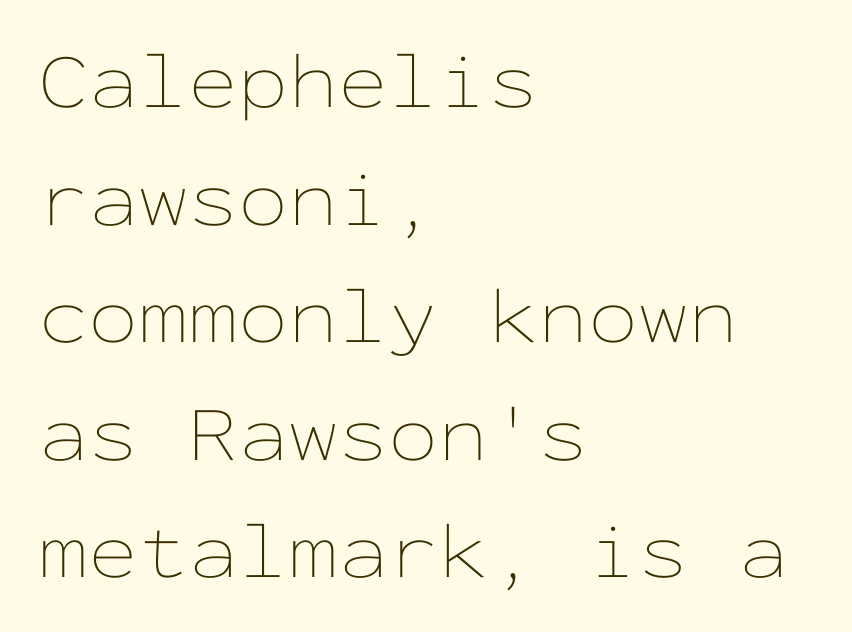
Q: Is the text bold? A: No.
Q: Is the text italic (slanted)? A: No, it is upright.
Q: Is the text underlined? A: No.
Q: How is the paragraph aligned? A: Left-aligned.
Q: Is the spacing between letters normal or unusually wide? A: Normal.
Q: Is the spacing between lines tight, normal or loose? A: Normal.
Q: Width (condensed, normal, or wide)? A: Wide.
Q: Stroke contrast? A: Low.
Q: x-height? A: Medium.
Q: Monospaced? A: Yes.
